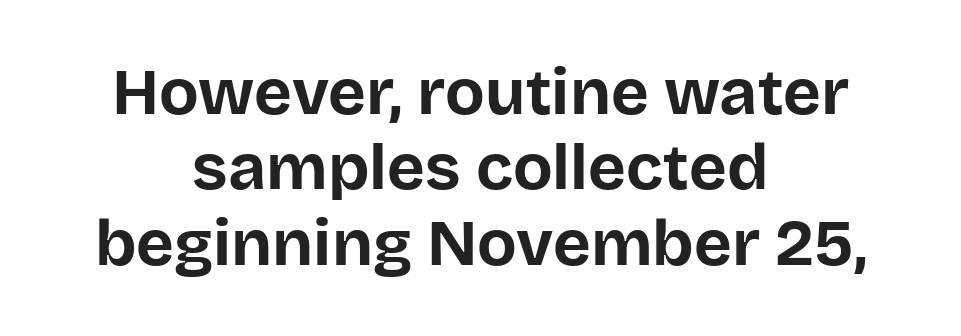
The image shows 65 px bold sans-serif type, upright; set centered, line spacing 1.16x, normal letter spacing, not underlined; low stroke contrast and a large x-height.
